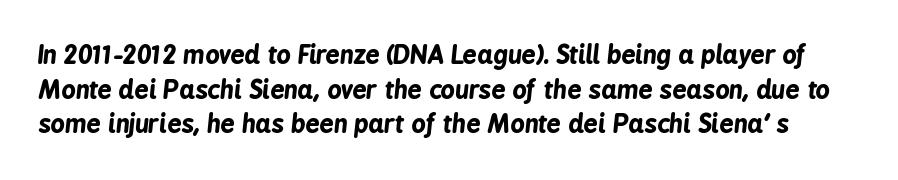
Compared with typical paragraphs, the rows here are spaced about the same. Just letters on the line, the space beneath them empty. The type is set solid horizontally, with unmodified tracking. Would a proofreader flag this as italicized? Yes. Bold? Absolutely — the strokes are thick and heavy.
